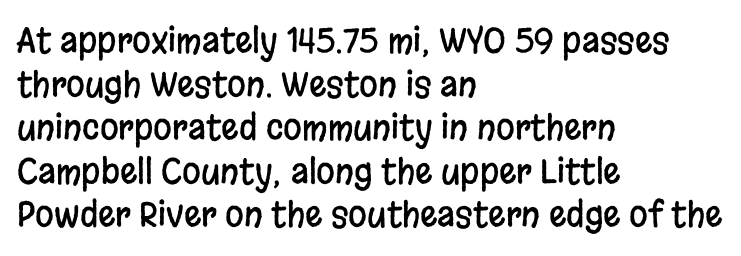
{"serif": "no", "italic": "no", "width": "condensed", "stroke_contrast": "low", "x_height": "large", "monospaced": "no", "underline": "no", "align": "left", "line_spacing": "normal", "line_spacing_ratio": 1.28, "letter_spacing": "normal", "letter_spacing_em": 0.0, "glyph_px": 34}
